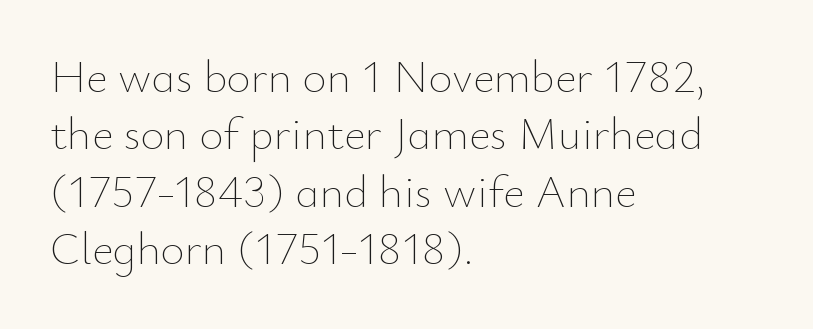
{"italic": "no", "bold": "no", "weight": "thin", "width": "normal", "stroke_contrast": "low", "x_height": "small", "monospaced": "no", "underline": "no", "align": "left", "line_spacing": "normal", "line_spacing_ratio": 1.25, "letter_spacing": "normal", "letter_spacing_em": 0.0, "glyph_px": 46}
